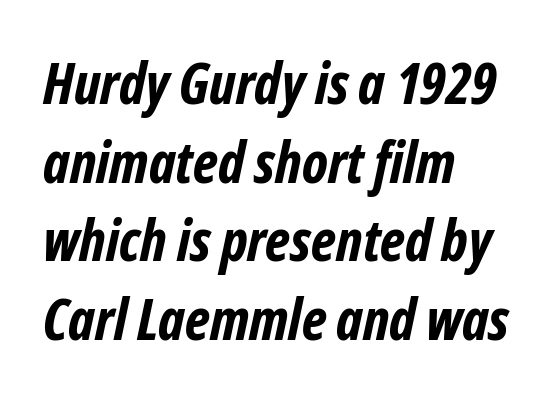
{"serif": "no", "bold": "yes", "weight": "bold", "width": "condensed", "stroke_contrast": "low", "x_height": "medium", "monospaced": "no", "underline": "no", "align": "left", "line_spacing": "normal", "line_spacing_ratio": 1.38, "letter_spacing": "normal", "letter_spacing_em": 0.0, "glyph_px": 57}
